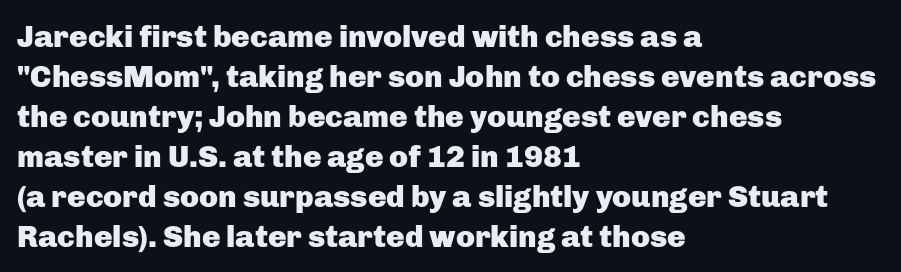
The image shows 31 px heavy sans-serif type, upright; set left-aligned, normal line spacing (1.29x), normal letter spacing, not underlined; low stroke contrast and a medium x-height.
